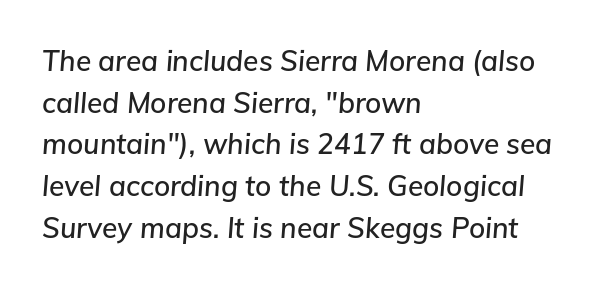
Q: Is the text italic (slanted)? A: Yes, it leans right by about 5 degrees.
Q: Is the text underlined? A: No.
Q: How is the paragraph aligned? A: Left-aligned.
Q: Is the spacing between letters normal or unusually wide? A: Normal.
Q: Is the spacing between lines tight, normal or loose? A: Normal.
Q: Width (condensed, normal, or wide)? A: Normal.
Q: Stroke contrast? A: Low.
Q: x-height? A: Medium.
Q: Monospaced? A: No.
